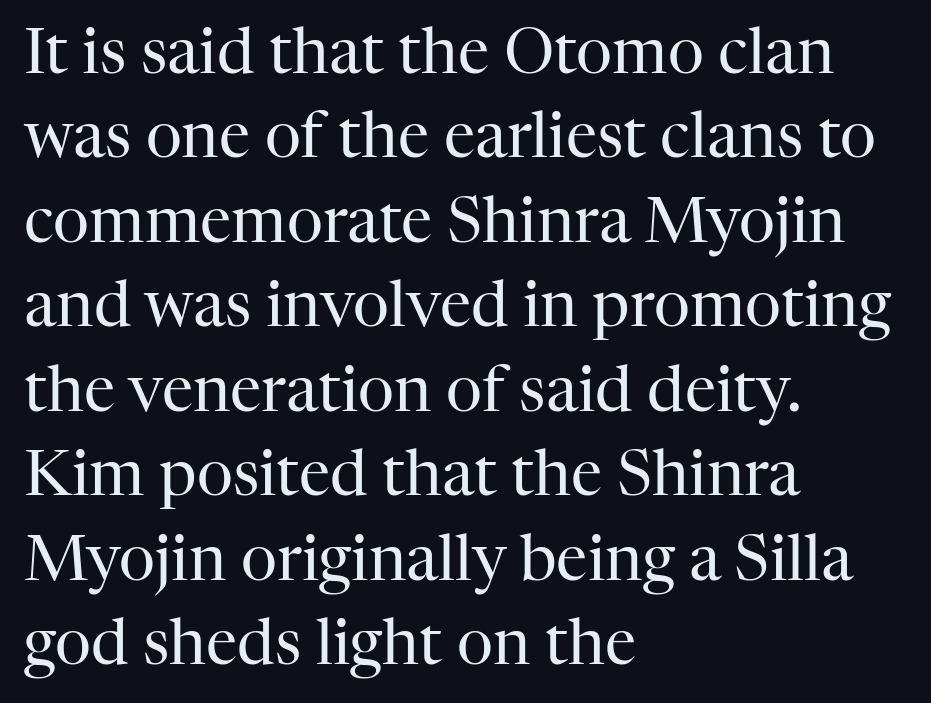
{"serif": "yes", "italic": "no", "bold": "no", "weight": "regular", "width": "normal", "stroke_contrast": "high", "x_height": "medium", "monospaced": "no", "underline": "no", "align": "left", "line_spacing": "normal", "line_spacing_ratio": 1.34, "letter_spacing": "normal", "letter_spacing_em": 0.0, "glyph_px": 63}
